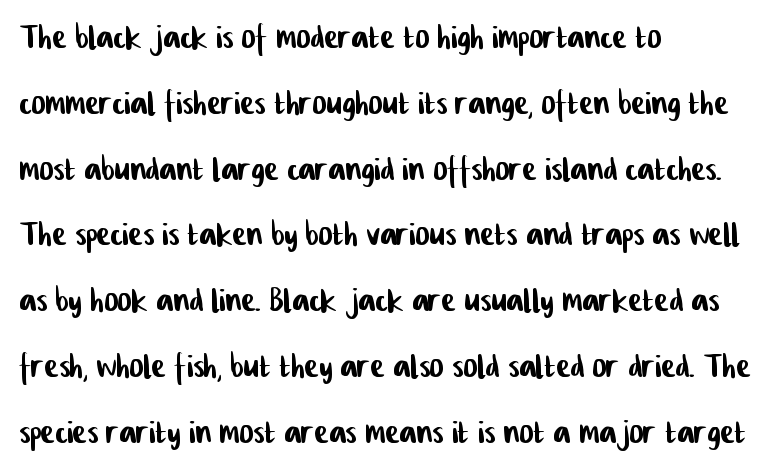
Does the copy run flush right? No — it runs flush left. Unmarked baselines from the first word to the last. The rendering uses a moderate line-height, typical for paragraphs. Varying glyph widths throughout — classic text-font behaviour. Default kerning and tracking; the words read as compact shapes.
